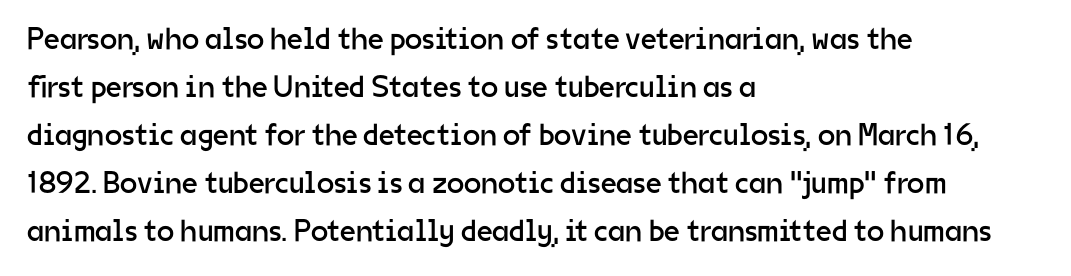
{"serif": "no", "italic": "no", "bold": "no", "weight": "regular", "width": "normal", "stroke_contrast": "low", "x_height": "medium", "monospaced": "no", "underline": "no", "align": "left", "line_spacing": "normal", "line_spacing_ratio": 1.55, "letter_spacing": "normal", "letter_spacing_em": 0.0, "glyph_px": 31}
